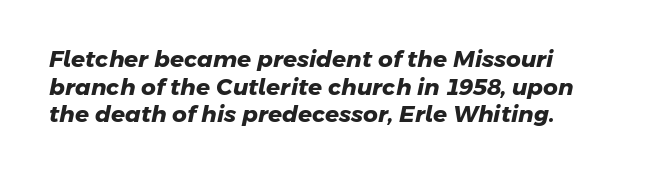
A bare baseline throughout the passage. Observe the ordinary spacing: letters are neighbours, not strangers. A full-strength bold gives these letters their thick strokes.
